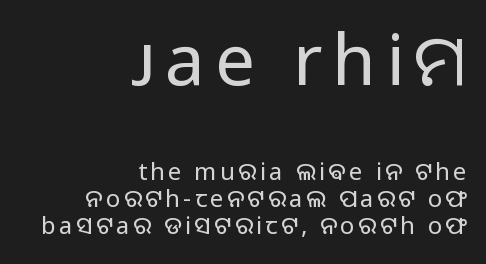
Size contrast runs from large at the top to small at the bottom. The passage shown stacks its lines with hardly any gap. Summary of weight: not heavy and not bold. This rendering features lettering with no underline. In terms of letterform style, serifs are entirely absent.
